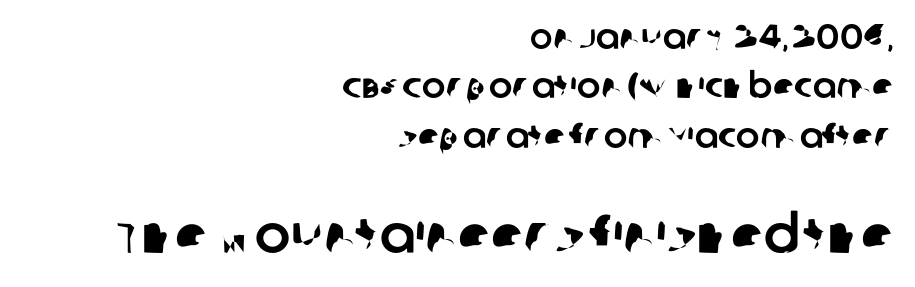
{"serif": "no", "width": "normal", "stroke_contrast": "low", "x_height": "large", "monospaced": "no", "underline": "no", "align": "right", "line_spacing": "normal", "line_spacing_ratio": 1.41, "letter_spacing": "normal", "letter_spacing_em": 0.0, "larger_block": "second", "size_ratio": 1.51, "glyph_px": 53}
